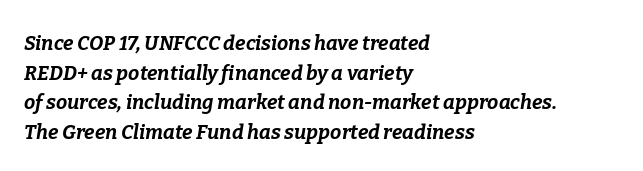
{"italic": "yes", "lean": "right", "slant_degrees": 9, "bold": "yes", "underline": "no", "align": "left", "line_spacing": "normal", "line_spacing_ratio": 1.48, "letter_spacing": "normal", "letter_spacing_em": 0.0, "glyph_px": 20}
